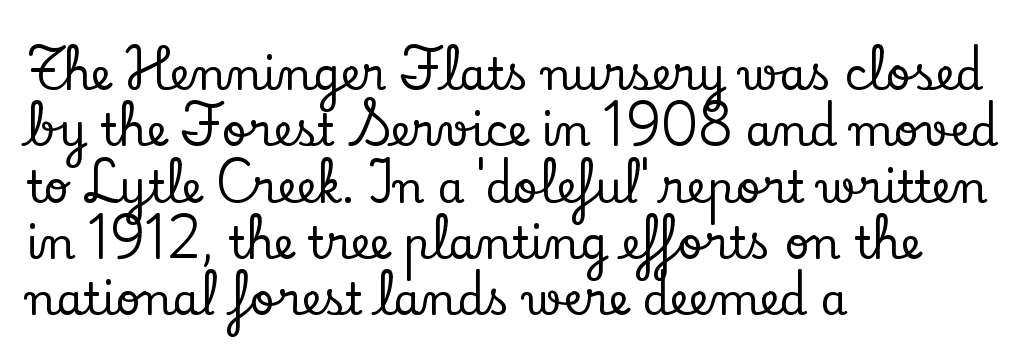
Q: Is the text italic (slanted)? A: No, it is upright.
Q: Is the typeface a serif or a sans-serif typeface? A: Serif.
Q: Is the text underlined? A: No.
Q: How is the paragraph aligned? A: Left-aligned.
Q: Is the spacing between letters normal or unusually wide? A: Normal.
Q: Is the spacing between lines tight, normal or loose? A: Normal.
Q: Width (condensed, normal, or wide)? A: Normal.
Q: Stroke contrast? A: Low.
Q: x-height? A: Small.
Q: Monospaced? A: No.
